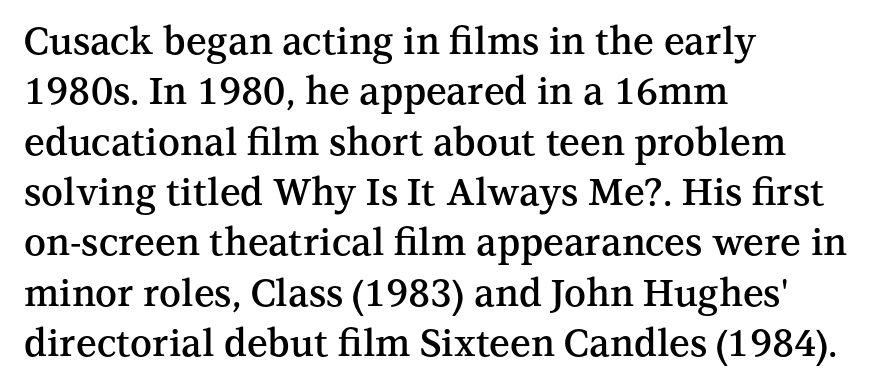
The image shows 37 px semibold serif type, upright; set left-aligned, normal line spacing (1.36x), normal letter spacing, not underlined; medium stroke contrast and a medium x-height.
